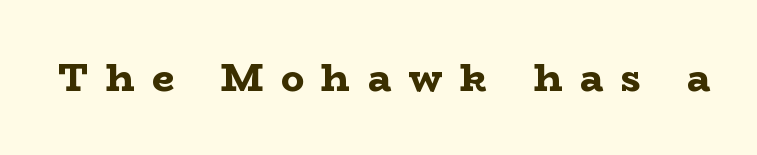
The image shows 39 px bold, wide serif type, upright; set unusually wide letter spacing (+0.44 em), not underlined; low stroke contrast and a medium x-height.
